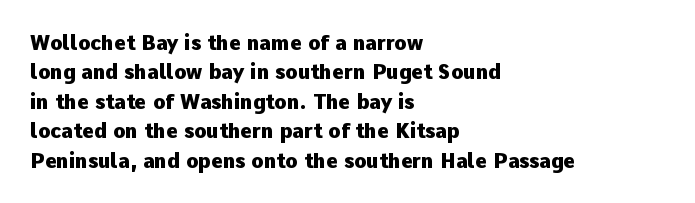
{"italic": "no", "bold": "yes", "underline": "no", "align": "left", "line_spacing": "normal", "line_spacing_ratio": 1.47, "letter_spacing": "normal", "letter_spacing_em": 0.0, "glyph_px": 20}
